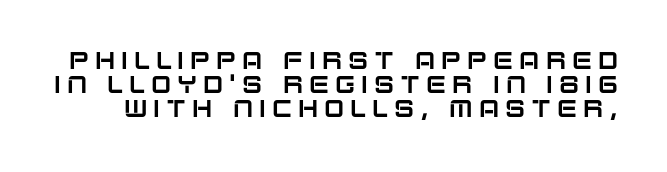
Q: Is the text italic (slanted)? A: No, it is upright.
Q: Is the text underlined? A: No.
Q: Is the spacing between letters normal or unusually wide? A: Unusually wide.
Q: Is the spacing between lines tight, normal or loose? A: Tight.
